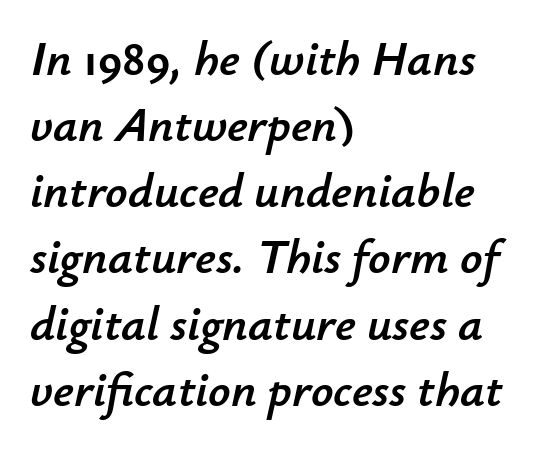
The image shows 49 px text type, italic (leaning right); set left-aligned, normal line spacing (1.35x), normal letter spacing, not underlined; low stroke contrast and a small x-height.
